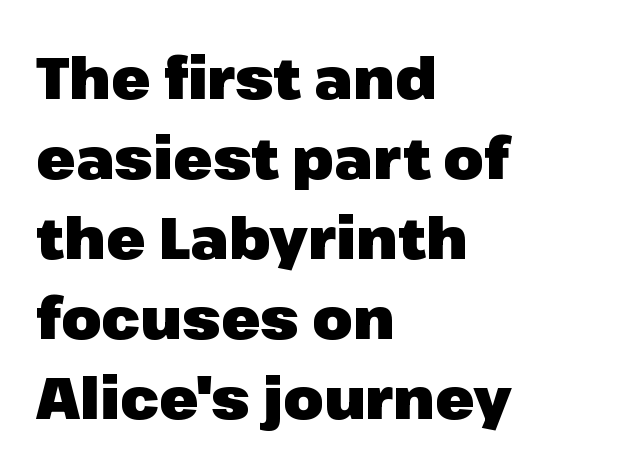
{"serif": "no", "italic": "no", "bold": "yes", "weight": "heavy", "width": "normal", "stroke_contrast": "low", "x_height": "medium", "monospaced": "no", "underline": "no", "align": "left", "line_spacing": "normal", "line_spacing_ratio": 1.38, "letter_spacing": "normal", "letter_spacing_em": 0.0, "glyph_px": 58}
